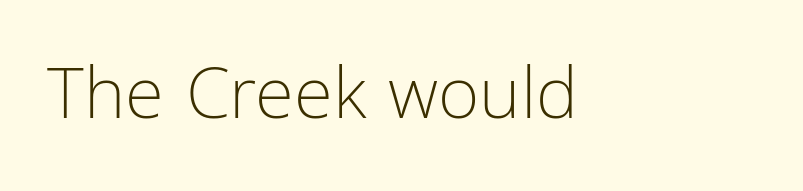
{"serif": "no", "italic": "no", "bold": "no", "weight": "light", "width": "condensed", "stroke_contrast": "low", "x_height": "medium", "monospaced": "no", "underline": "no", "align": "left", "letter_spacing": "normal", "letter_spacing_em": 0.0, "glyph_px": 71}
